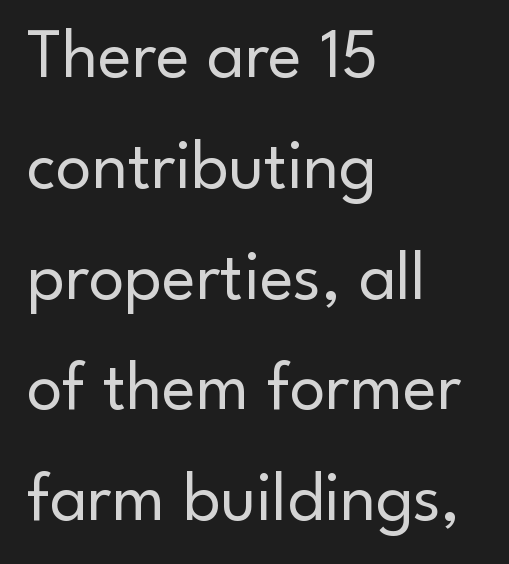
Q: Is the text bold? A: No.
Q: Is the text italic (slanted)? A: No, it is upright.
Q: Is the typeface a serif or a sans-serif typeface? A: Sans-serif.
Q: Is the text underlined? A: No.
Q: How is the paragraph aligned? A: Left-aligned.
Q: Is the spacing between letters normal or unusually wide? A: Normal.
Q: Is the spacing between lines tight, normal or loose? A: Normal.
Q: Width (condensed, normal, or wide)? A: Normal.
Q: Stroke contrast? A: Low.
Q: x-height? A: Small.
Q: Monospaced? A: No.
